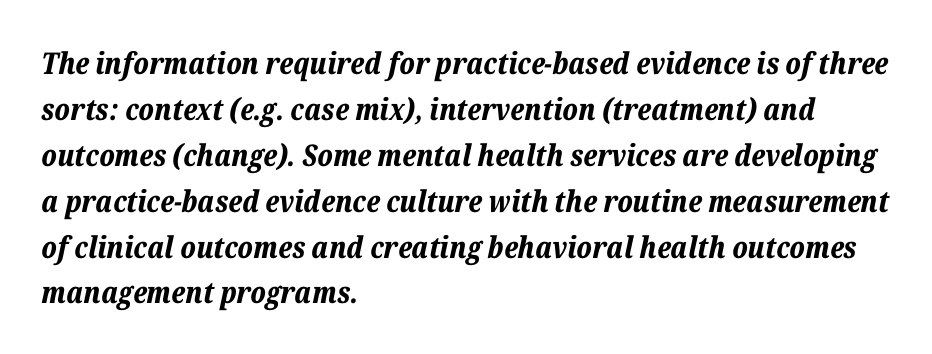
The font's italic variant was chosen for this text. Line spacing here is normal. Thick stems and heavy bowls — unmistakably bold. The passage shown is typed in a proportional face where columns would drift. There is no visible air inserted between adjacent glyphs. Descenders hang freely into open space.
